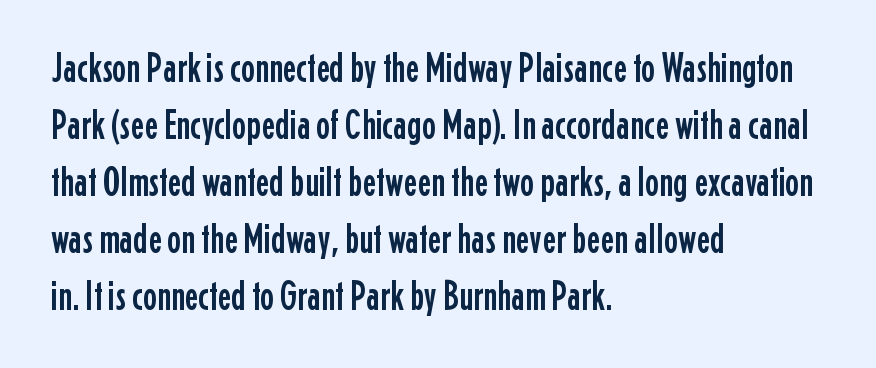
{"serif": "no", "italic": "no", "width": "condensed", "stroke_contrast": "low", "x_height": "medium", "monospaced": "no", "underline": "no", "align": "left", "line_spacing": "normal", "line_spacing_ratio": 1.36, "letter_spacing": "normal", "letter_spacing_em": 0.0, "glyph_px": 42}
